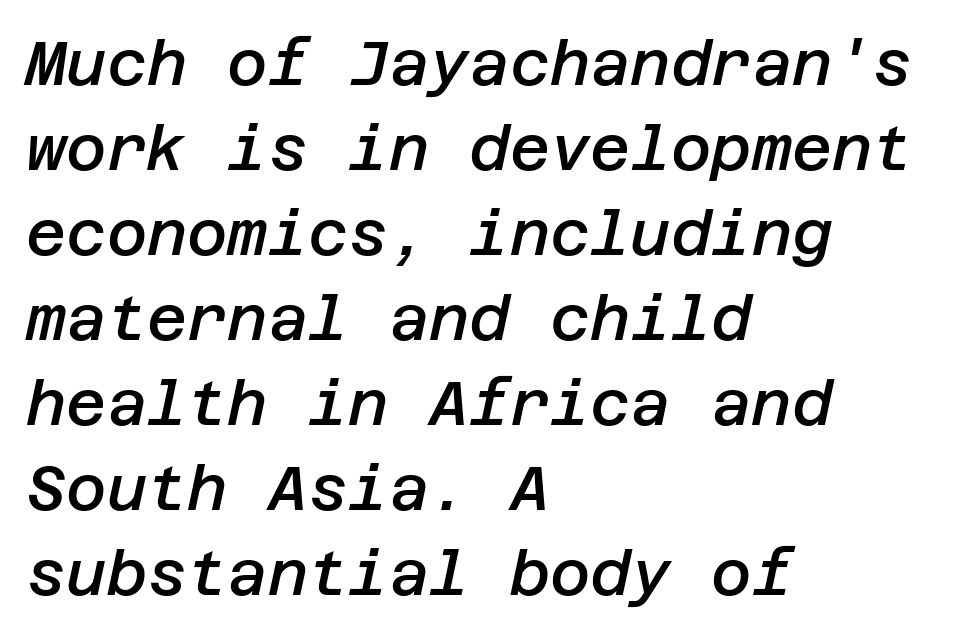
If you measured baseline to baseline, you'd find a middling distance. Visually the block forms a straight wall on the left and a jagged coastline on the right. Heft: intermediate — a semibold. Any mark beneath the type? The region is blank. Designer's note — italics engaged.
